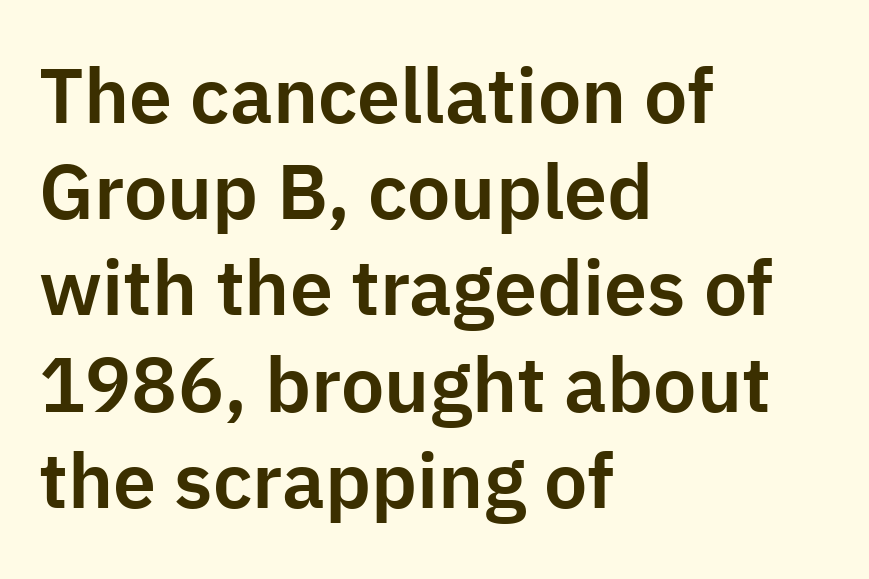
The image shows 77 px sans-serif type, upright; set left-aligned, normal line spacing (1.25x), normal letter spacing, not underlined; low stroke contrast and a medium x-height.
